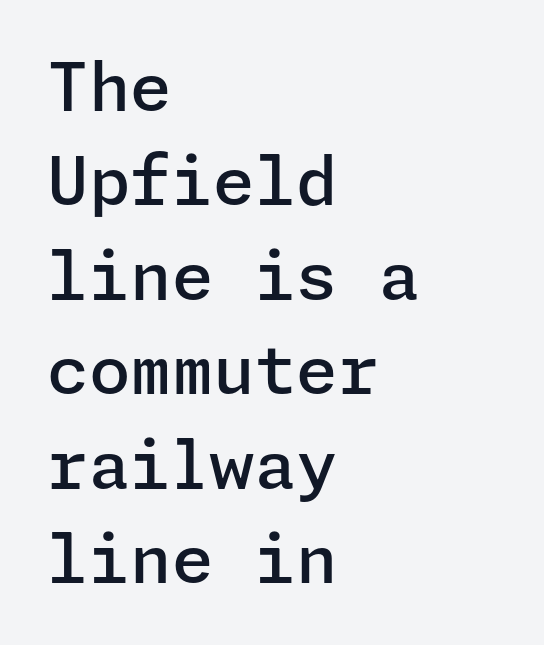
Q: Is the text bold? A: Semi-bold.
Q: Is the text italic (slanted)? A: No, it is upright.
Q: Is the typeface a serif or a sans-serif typeface? A: Sans-serif.
Q: Is the text underlined? A: No.
Q: How is the paragraph aligned? A: Left-aligned.
Q: Is the spacing between letters normal or unusually wide? A: Normal.
Q: Is the spacing between lines tight, normal or loose? A: Normal.
Q: Width (condensed, normal, or wide)? A: Normal.
Q: Stroke contrast? A: Low.
Q: x-height? A: Medium.
